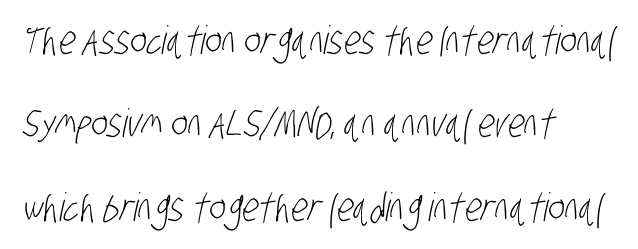
Q: Is the text bold? A: No.
Q: Is the typeface a serif or a sans-serif typeface? A: Sans-serif.
Q: Is the text underlined? A: No.
Q: How is the paragraph aligned? A: Left-aligned.
Q: Is the spacing between letters normal or unusually wide? A: Normal.
Q: Is the spacing between lines tight, normal or loose? A: Loose.
Q: Width (condensed, normal, or wide)? A: Condensed.
Q: Stroke contrast? A: Low.
Q: x-height? A: Large.
Q: Monospaced? A: No.
